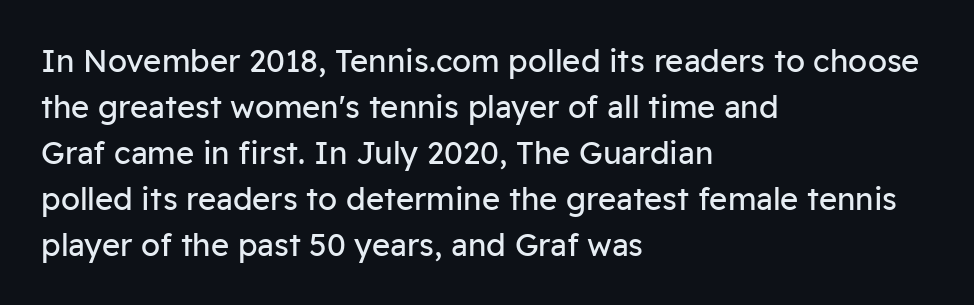
The image shows 31 px regular-weight sans-serif type, upright; set left-aligned, normal line spacing (1.48x), normal letter spacing, not underlined; low stroke contrast and a medium x-height.
